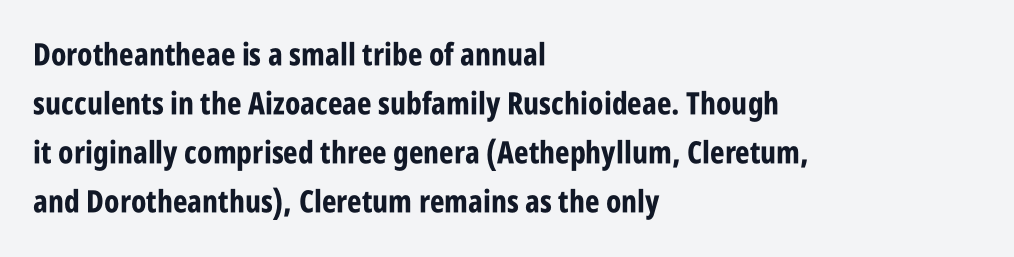
{"serif": "no", "italic": "no", "bold": "yes", "weight": "bold", "width": "condensed", "stroke_contrast": "low", "x_height": "large", "monospaced": "no", "underline": "no", "align": "left", "line_spacing": "normal", "line_spacing_ratio": 1.58, "letter_spacing": "normal", "letter_spacing_em": 0.0, "glyph_px": 31}
